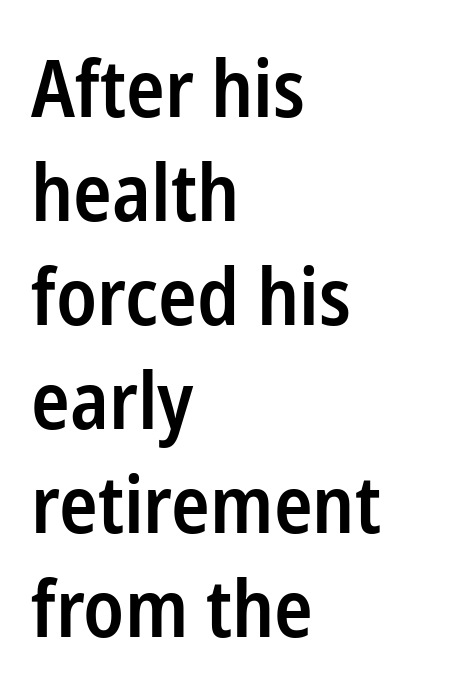
Q: Is the text bold? A: Semi-bold.
Q: Is the text italic (slanted)? A: No, it is upright.
Q: Is the typeface a serif or a sans-serif typeface? A: Sans-serif.
Q: Is the text underlined? A: No.
Q: How is the paragraph aligned? A: Left-aligned.
Q: Is the spacing between letters normal or unusually wide? A: Normal.
Q: Is the spacing between lines tight, normal or loose? A: Normal.
Q: Width (condensed, normal, or wide)? A: Condensed.
Q: Stroke contrast? A: Low.
Q: x-height? A: Medium.
Q: Monospaced? A: No.
